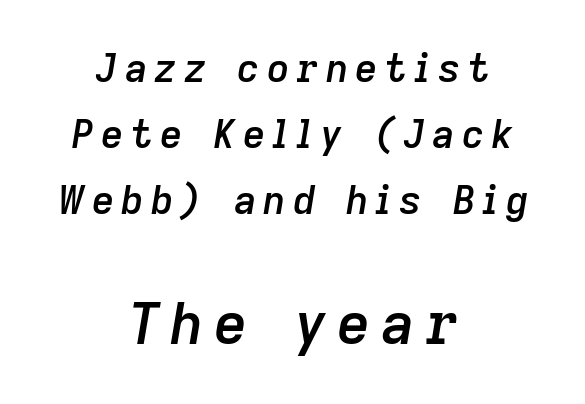
{"italic": "yes", "lean": "right", "slant_degrees": 9, "bold": "semi", "weight": "semibold", "width": "normal", "stroke_contrast": "low", "x_height": "medium", "monospaced": "no", "underline": "no", "align": "center", "line_spacing": "normal", "line_spacing_ratio": 1.69, "larger_block": "second", "size_ratio": 1.49, "glyph_px": 58}
